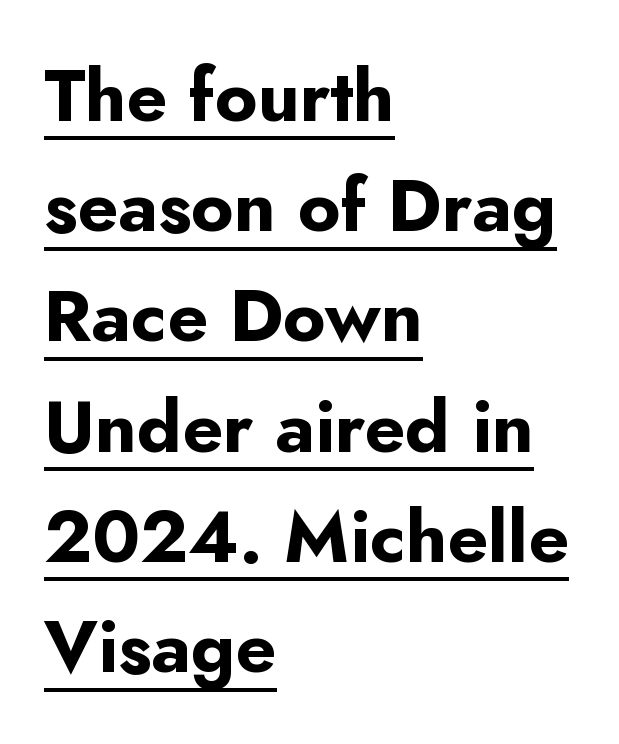
The lines in this sample share a left origin and differ only in where they stop. The passage shown is emphatically bold. The line-height multiplier appears to be the usual default. The horizontal fit of the characters is conventional and even. These characters rest on top of a visible drawn line.
